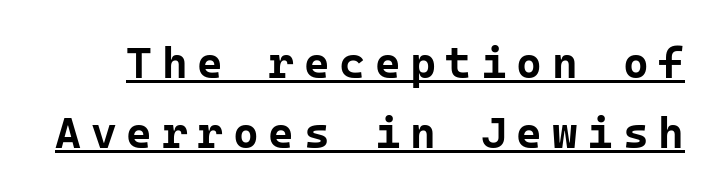
{"serif": "no", "italic": "no", "bold": "yes", "weight": "bold", "width": "normal", "stroke_contrast": "low", "x_height": "medium", "monospaced": "yes", "underline": "yes", "line_spacing": "normal", "line_spacing_ratio": 1.59, "letter_spacing": "wide", "letter_spacing_em": 0.22, "glyph_px": 44}
